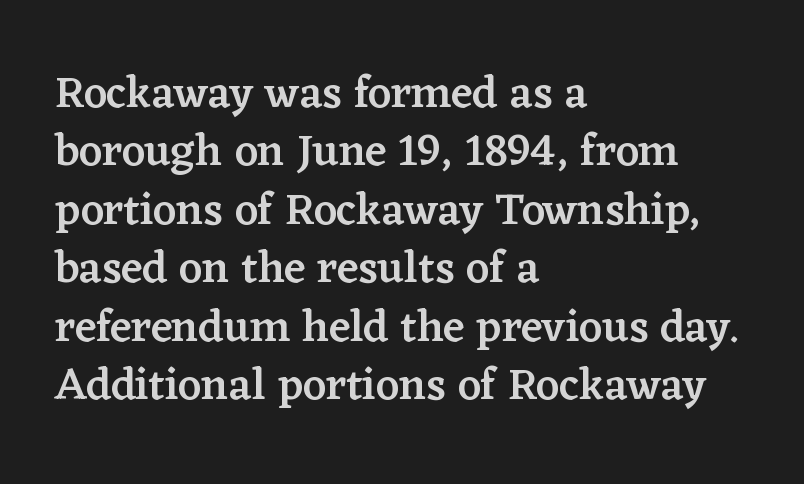
{"serif": "yes", "italic": "no", "bold": "semi", "weight": "semibold", "width": "normal", "stroke_contrast": "low", "x_height": "medium", "monospaced": "no", "underline": "no", "align": "left", "line_spacing": "normal", "line_spacing_ratio": 1.3, "letter_spacing": "normal", "letter_spacing_em": 0.0, "glyph_px": 45}
